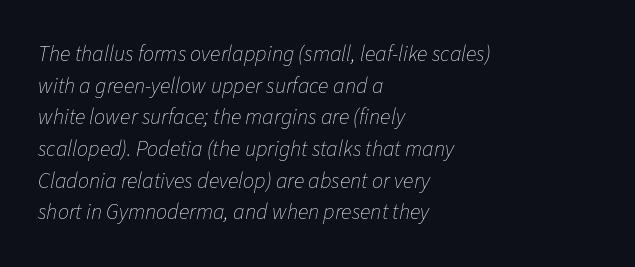
The image shows 22 px text type, italic (leaning right); set left-aligned, normal line spacing (1.44x), normal letter spacing, not underlined.
